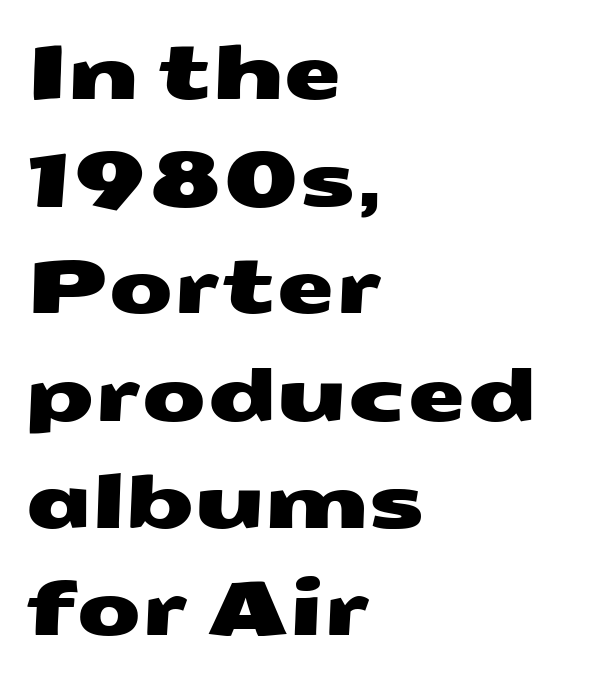
{"serif": "no", "width": "wide", "stroke_contrast": "medium", "x_height": "medium", "monospaced": "no", "underline": "no", "align": "left", "line_spacing": "normal", "line_spacing_ratio": 1.43, "letter_spacing": "normal", "letter_spacing_em": 0.0, "glyph_px": 75}
